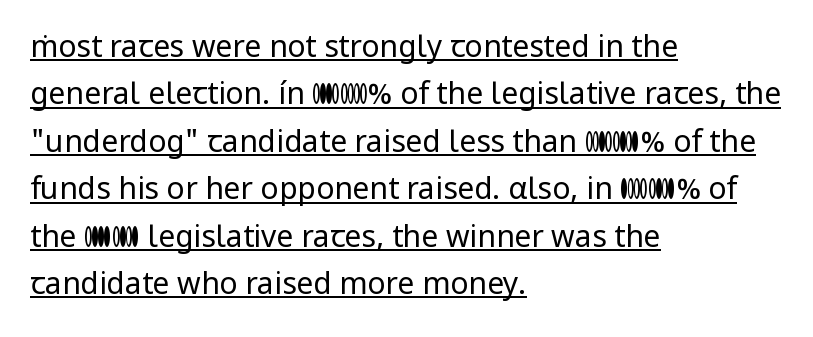
{"serif": "no", "italic": "no", "bold": "no", "weight": "regular", "width": "normal", "stroke_contrast": "low", "x_height": "medium", "monospaced": "no", "underline": "yes", "align": "left", "line_spacing": "normal", "line_spacing_ratio": 1.58, "letter_spacing": "normal", "letter_spacing_em": 0.0, "glyph_px": 30}
